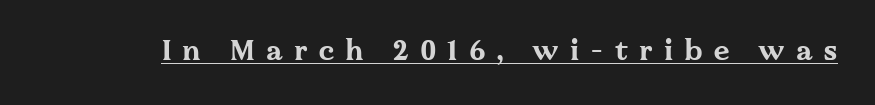
Posture: vertical. Glance below the letters and you will spot a drawn line. Students, this is bold: see how much ink each stroke carries. You could only call the tracking loose — the letters float apart.
